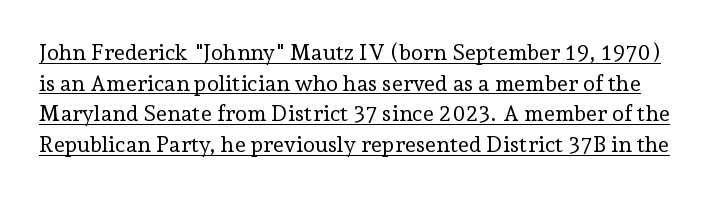
{"italic": "no", "bold": "no", "underline": "yes", "line_spacing": "normal", "line_spacing_ratio": 1.39, "letter_spacing": "normal", "letter_spacing_em": 0.0, "glyph_px": 22}
